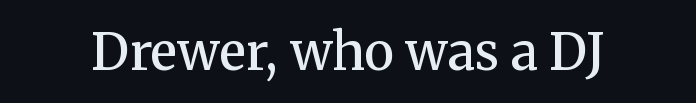
{"serif": "yes", "italic": "no", "bold": "semi", "weight": "semibold", "width": "normal", "stroke_contrast": "medium", "x_height": "medium", "monospaced": "no", "underline": "no", "letter_spacing": "normal", "letter_spacing_em": 0.0, "glyph_px": 51}
